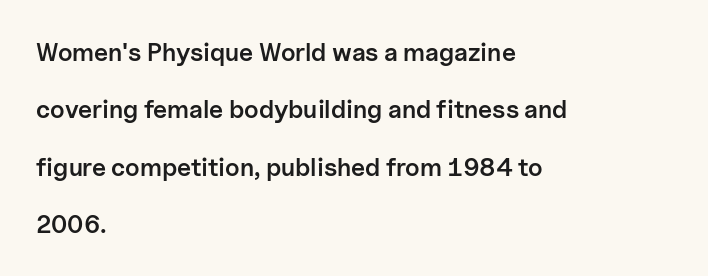
Q: Is the text bold? A: Semi-bold.
Q: Is the text italic (slanted)? A: No, it is upright.
Q: Is the text underlined? A: No.
Q: How is the paragraph aligned? A: Left-aligned.
Q: Is the spacing between letters normal or unusually wide? A: Normal.
Q: Is the spacing between lines tight, normal or loose? A: Loose.
